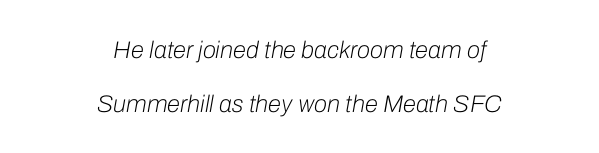
Q: Is the text bold? A: No.
Q: Is the text italic (slanted)? A: Yes, it leans right by about 10 degrees.
Q: Is the text underlined? A: No.
Q: How is the paragraph aligned? A: Centered.
Q: Is the spacing between letters normal or unusually wide? A: Normal.
Q: Is the spacing between lines tight, normal or loose? A: Loose.
